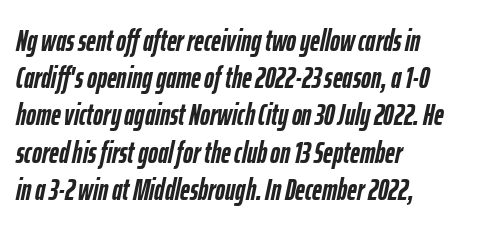
The image shows 30 px semibold, condensed type, italic (leaning right); set left-aligned, line spacing 1.24x, normal letter spacing, not underlined; low stroke contrast and a medium x-height.
